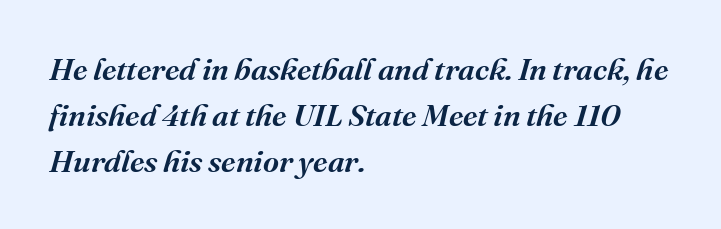
One-word summary of the alignment: left. Descenders hang freely into open space. Compared with typical paragraphs, the rows here are spaced about the same. The passage shown is typed in a proportional face where columns would drift.
